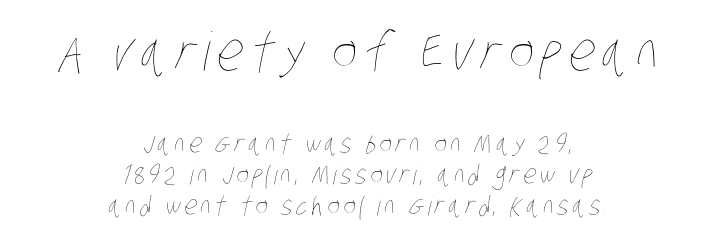
Each letter keeps its own natural width here, so spacing adapts to shape. Horizontal alignment here is central, giving a formal, balanced look. Large over small — that's the arrangement of the two blocks here. Nothing heavy about these letters — not bold at all.
